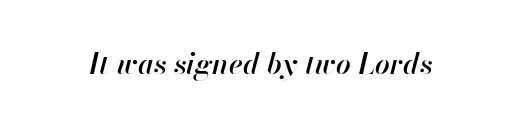
{"italic": "yes", "lean": "right", "slant_degrees": 13, "bold": "semi", "weight": "semibold", "width": "normal", "stroke_contrast": "high", "x_height": "small", "monospaced": "no", "underline": "no", "letter_spacing": "normal", "letter_spacing_em": 0.0, "glyph_px": 29}
